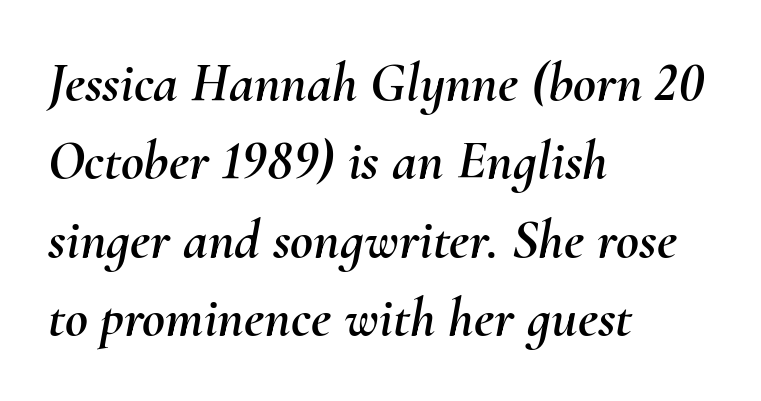
{"italic": "yes", "lean": "right", "slant_degrees": 10, "width": "normal", "stroke_contrast": "medium", "x_height": "small", "monospaced": "no", "underline": "no", "align": "left", "line_spacing": "normal", "line_spacing_ratio": 1.4, "letter_spacing": "normal", "letter_spacing_em": 0.0, "glyph_px": 56}
